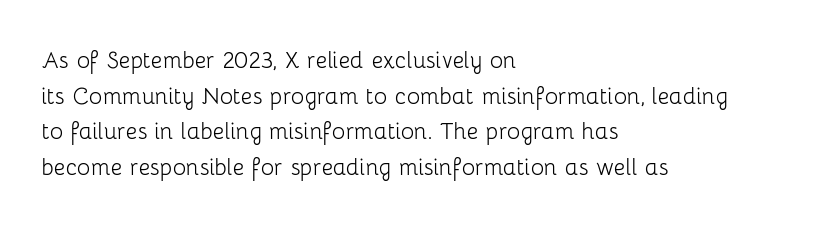
The horizontal fit of the characters is conventional and even. Left-aligned paragraph, ragged on the right. No word sits above an underline. Note the varied advance widths — an 'i' is clearly narrower than an 'm'.
